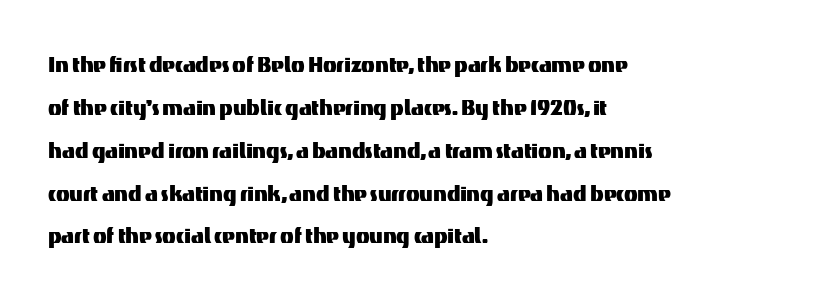
{"serif": "no", "italic": "no", "width": "normal", "stroke_contrast": "medium", "x_height": "medium", "monospaced": "no", "underline": "no", "align": "left", "line_spacing": "normal", "line_spacing_ratio": 1.53, "letter_spacing": "normal", "letter_spacing_em": 0.0, "glyph_px": 28}
